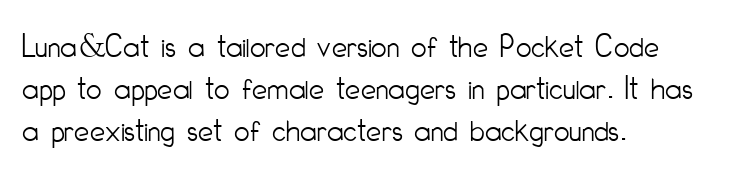
Q: Is the text bold? A: No.
Q: Is the text italic (slanted)? A: No, it is upright.
Q: Is the typeface a serif or a sans-serif typeface? A: Sans-serif.
Q: Is the text underlined? A: No.
Q: How is the paragraph aligned? A: Left-aligned.
Q: Is the spacing between letters normal or unusually wide? A: Normal.
Q: Width (condensed, normal, or wide)? A: Condensed.
Q: Stroke contrast? A: Low.
Q: x-height? A: Small.
Q: Monospaced? A: No.
